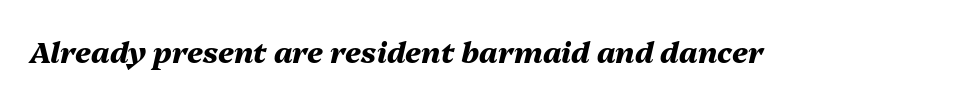
Do the characters align in a grid? No, the font is proportional. Bare-footed words on every line. In terms of posture, this sample is oblique. Compared with typical body copy, the letter spacing here is the same. The strokes are fattened all the way to bold.
